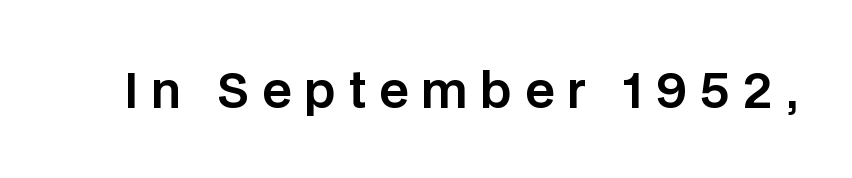
The image shows 48 px sans-serif type, upright; set unusually wide letter spacing (+0.27 em), not underlined; low stroke contrast and a large x-height.
